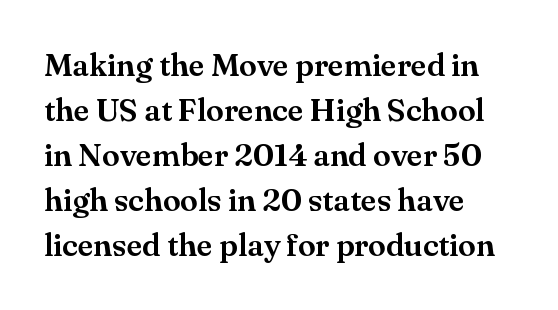
Q: Is the text italic (slanted)? A: No, it is upright.
Q: Is the typeface a serif or a sans-serif typeface? A: Serif.
Q: Is the text underlined? A: No.
Q: How is the paragraph aligned? A: Left-aligned.
Q: Is the spacing between letters normal or unusually wide? A: Normal.
Q: Is the spacing between lines tight, normal or loose? A: Normal.
Q: Width (condensed, normal, or wide)? A: Normal.
Q: Stroke contrast? A: Medium.
Q: x-height? A: Small.
Q: Monospaced? A: No.
